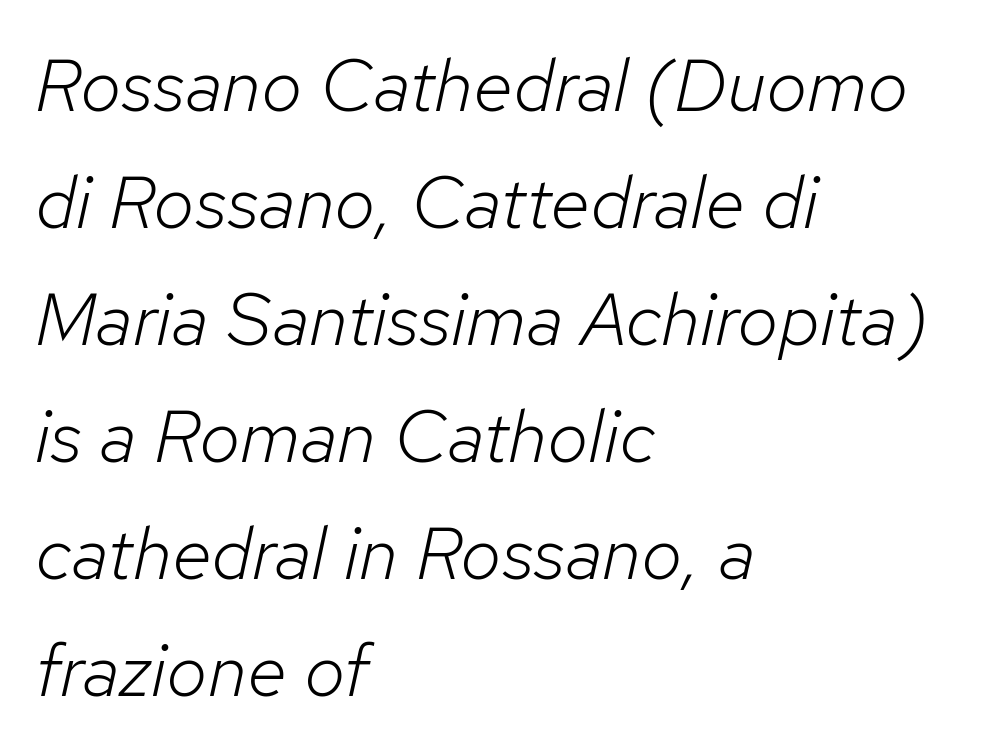
The image shows 74 px light type, italic (leaning right); set left-aligned, normal line spacing (1.58x), normal letter spacing, not underlined; low stroke contrast and a medium x-height.
